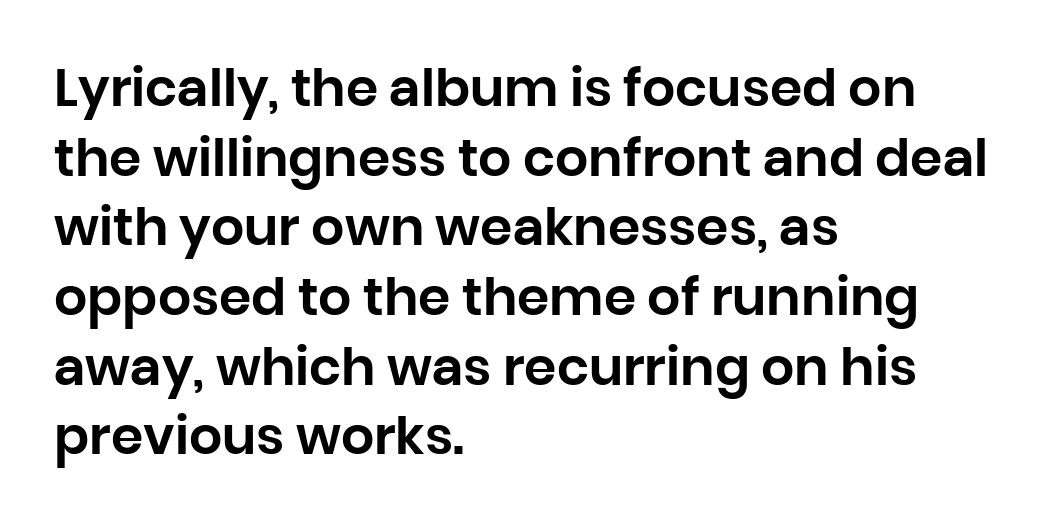
The image shows 52 px sans-serif type, upright; set left-aligned, normal line spacing (1.34x), normal letter spacing, not underlined; low stroke contrast and a large x-height.
